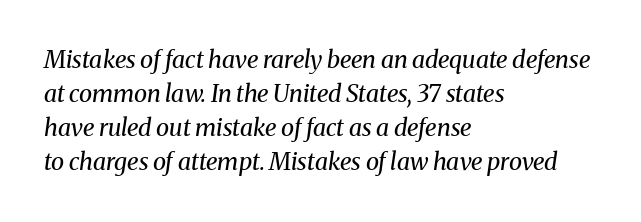
{"italic": "yes", "lean": "right", "slant_degrees": 8, "bold": "no", "underline": "no", "align": "left", "line_spacing": "normal", "line_spacing_ratio": 1.42, "letter_spacing": "normal", "letter_spacing_em": 0.0, "glyph_px": 24}
